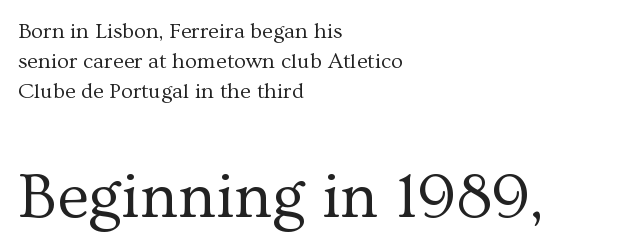
{"serif": "yes", "italic": "no", "bold": "no", "weight": "regular", "width": "normal", "stroke_contrast": "medium", "x_height": "medium", "monospaced": "no", "underline": "no", "align": "left", "line_spacing": "normal", "line_spacing_ratio": 1.36, "letter_spacing": "normal", "letter_spacing_em": 0.0, "larger_block": "second", "size_ratio": 2.95, "glyph_px": 65}
